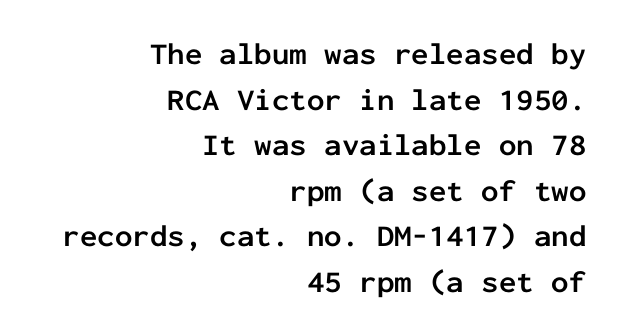
Q: Is the text bold? A: Yes.
Q: Is the text italic (slanted)? A: No, it is upright.
Q: Is the typeface a serif or a sans-serif typeface? A: Sans-serif.
Q: Is the text underlined? A: No.
Q: How is the paragraph aligned? A: Right-aligned.
Q: Is the spacing between letters normal or unusually wide? A: Normal.
Q: Is the spacing between lines tight, normal or loose? A: Normal.
Q: Width (condensed, normal, or wide)? A: Normal.
Q: Stroke contrast? A: Low.
Q: x-height? A: Medium.
Q: Monospaced? A: Yes.
